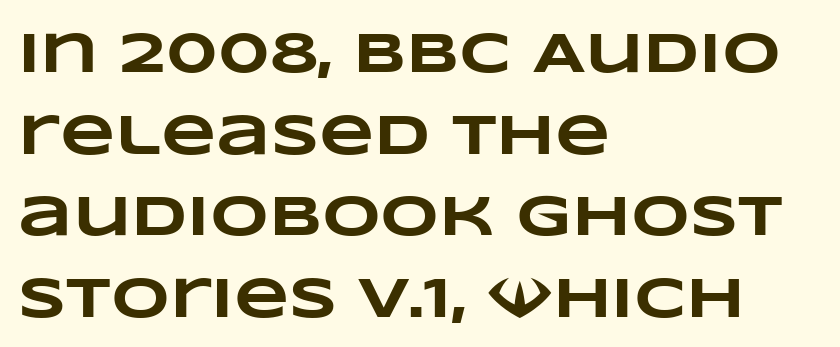
{"bold": "yes", "weight": "heavy", "width": "wide", "stroke_contrast": "low", "x_height": "large", "monospaced": "no", "underline": "no", "align": "left", "line_spacing": "normal", "line_spacing_ratio": 1.43, "letter_spacing": "normal", "letter_spacing_em": 0.0, "glyph_px": 57}
